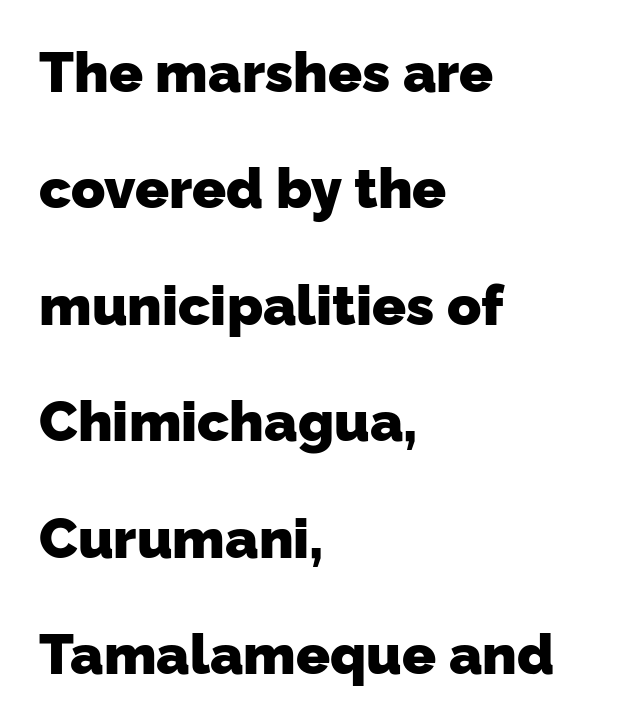
Q: Is the text bold? A: Yes.
Q: Is the typeface a serif or a sans-serif typeface? A: Sans-serif.
Q: Is the text underlined? A: No.
Q: How is the paragraph aligned? A: Left-aligned.
Q: Is the spacing between letters normal or unusually wide? A: Normal.
Q: Is the spacing between lines tight, normal or loose? A: Loose.
Q: Width (condensed, normal, or wide)? A: Normal.
Q: Stroke contrast? A: Low.
Q: x-height? A: Medium.
Q: Monospaced? A: No.
